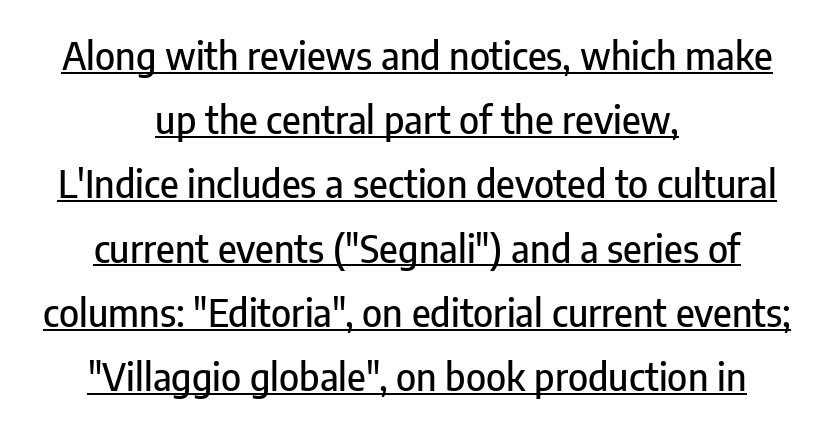
Q: Is the text italic (slanted)? A: No, it is upright.
Q: Is the typeface a serif or a sans-serif typeface? A: Sans-serif.
Q: Is the text underlined? A: Yes.
Q: How is the paragraph aligned? A: Centered.
Q: Is the spacing between letters normal or unusually wide? A: Normal.
Q: Is the spacing between lines tight, normal or loose? A: Normal.
Q: Width (condensed, normal, or wide)? A: Condensed.
Q: Stroke contrast? A: Low.
Q: x-height? A: Medium.
Q: Monospaced? A: No.
